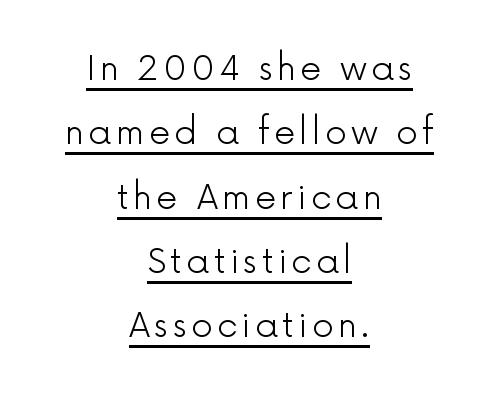
The font's upright variant was chosen for this text. These lines are centered, leaving both edges ragged. Spacing verdict: proportional, widths tailored to each character. Looks like someone drew a line under every word here.
